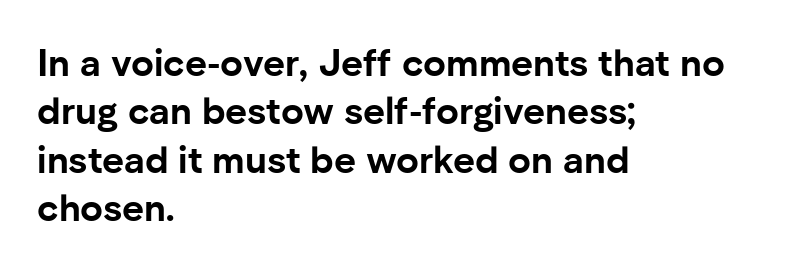
{"serif": "no", "italic": "no", "bold": "yes", "weight": "bold", "width": "normal", "stroke_contrast": "low", "x_height": "medium", "monospaced": "no", "underline": "no", "align": "left", "line_spacing": "normal", "line_spacing_ratio": 1.27, "letter_spacing": "normal", "letter_spacing_em": 0.0, "glyph_px": 38}
